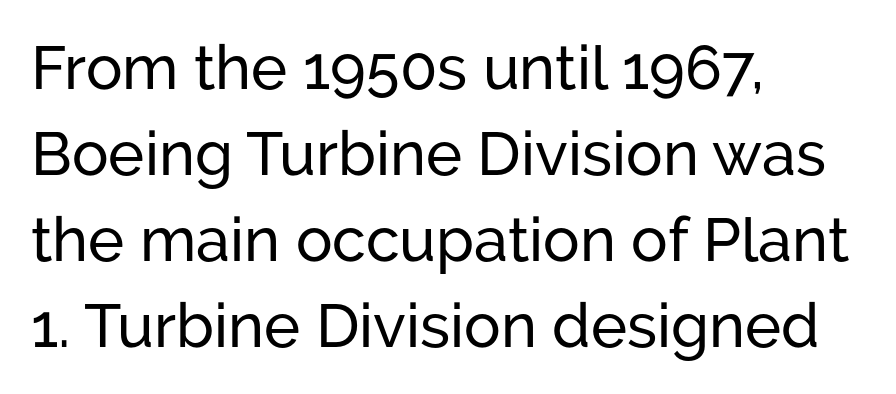
The image shows 61 px sans-serif type, upright; set left-aligned, normal line spacing (1.41x), normal letter spacing, not underlined; low stroke contrast and a medium x-height.
